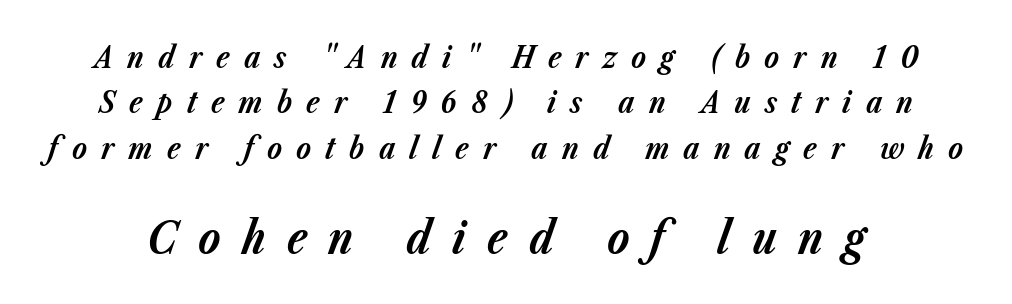
Character widths vary here, with narrow letters taking less room than wide ones. Each word looks stretched out because of the extra space between its letters. Quick note: italic. The rendering uses a moderate line-height, typical for paragraphs.
